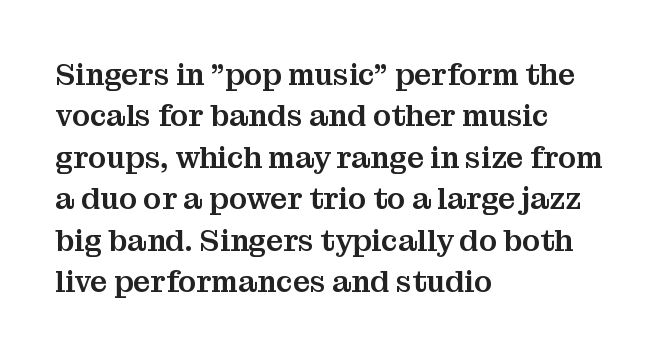
{"serif": "yes", "italic": "no", "width": "normal", "stroke_contrast": "medium", "x_height": "medium", "monospaced": "no", "underline": "no", "align": "left", "line_spacing": "normal", "line_spacing_ratio": 1.38, "letter_spacing": "normal", "letter_spacing_em": 0.0, "glyph_px": 30}
